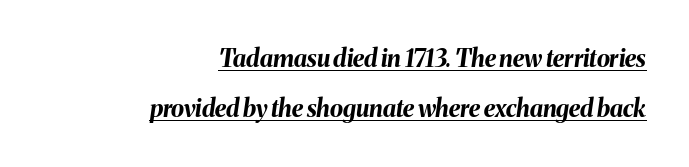
Q: Is the text bold? A: Yes.
Q: Is the text italic (slanted)? A: Yes, it leans right by about 8 degrees.
Q: Is the text underlined? A: Yes.
Q: How is the paragraph aligned? A: Right-aligned.
Q: Is the spacing between letters normal or unusually wide? A: Normal.
Q: Is the spacing between lines tight, normal or loose? A: Loose.
